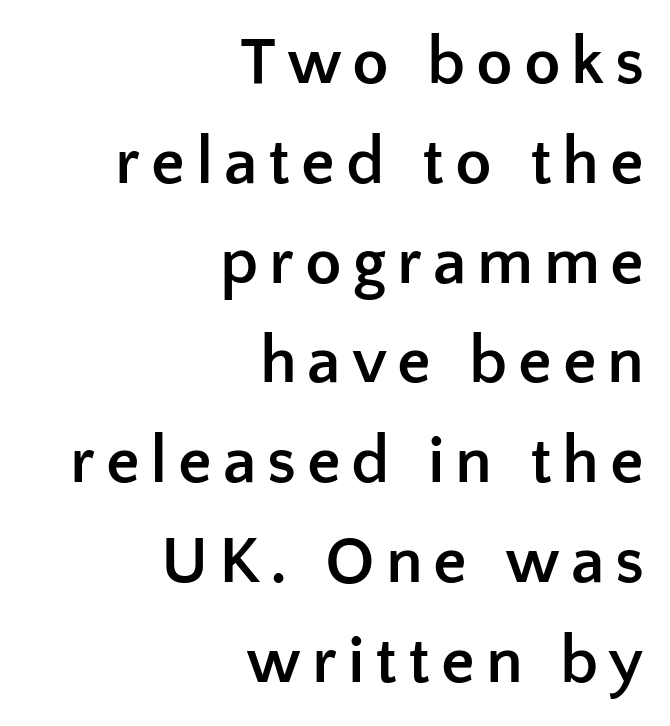
{"serif": "no", "italic": "no", "bold": "yes", "weight": "semibold", "width": "normal", "stroke_contrast": "low", "x_height": "medium", "monospaced": "no", "underline": "no", "align": "right", "line_spacing": "normal", "line_spacing_ratio": 1.49, "glyph_px": 67}
